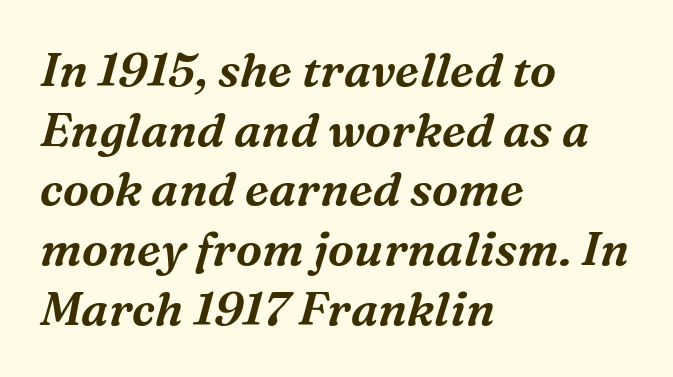
Q: Is the text italic (slanted)? A: Yes, it leans right by about 16 degrees.
Q: Is the typeface a serif or a sans-serif typeface? A: Serif.
Q: Is the text underlined? A: No.
Q: How is the paragraph aligned? A: Left-aligned.
Q: Is the spacing between letters normal or unusually wide? A: Normal.
Q: Is the spacing between lines tight, normal or loose? A: Normal.
Q: Width (condensed, normal, or wide)? A: Normal.
Q: Stroke contrast? A: Medium.
Q: x-height? A: Medium.
Q: Monospaced? A: No.
